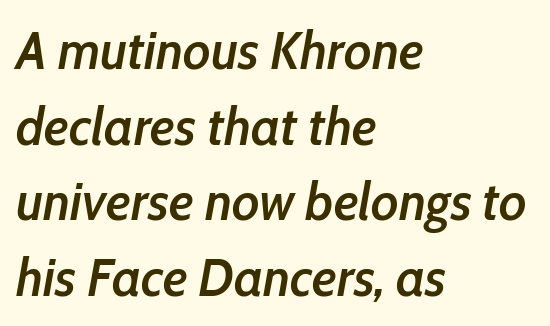
The image shows 54 px semibold, condensed type, italic (leaning right); set left-aligned, normal line spacing (1.4x), normal letter spacing, not underlined; low stroke contrast and a medium x-height.
